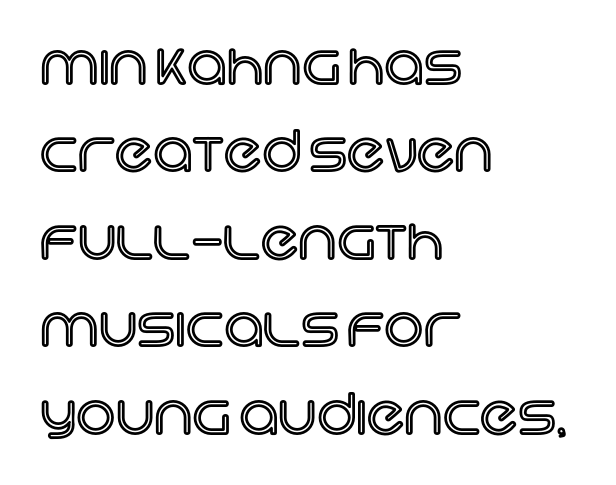
A typesetter would call this proportional, since set widths differ per character. Honestly, there is no underline to notice here at all. How would I describe the line gaps? Plain and ordinary. A typesetter would call this zero additional tracking. Does the copy run flush right? No — it runs flush left.
